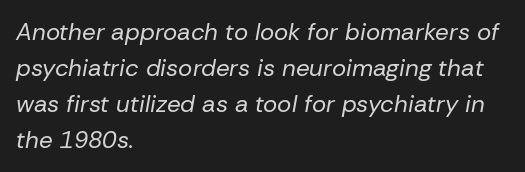
The image shows 24 px text type, italic (leaning right); set left-aligned, normal line spacing (1.5x), normal letter spacing, not underlined.
